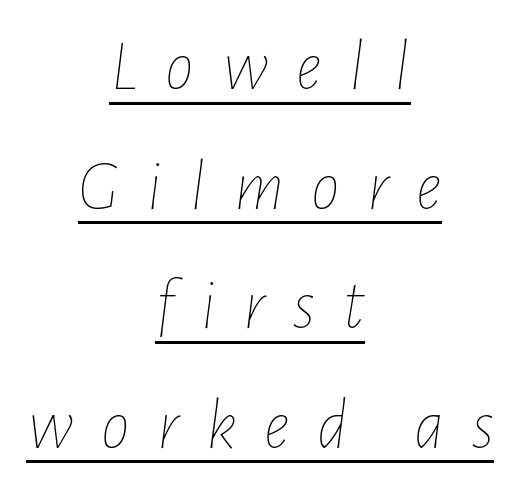
The image shows 72 px thin, condensed type, italic (leaning right); set centered, normal line spacing (1.66x), unusually wide letter spacing (+0.38 em), underlined; low stroke contrast and a medium x-height.
